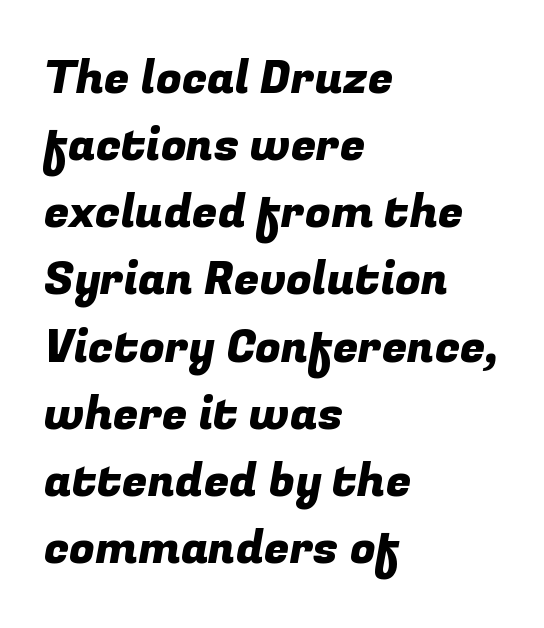
{"serif": "no", "width": "normal", "stroke_contrast": "low", "x_height": "medium", "monospaced": "no", "underline": "no", "align": "left", "line_spacing": "normal", "line_spacing_ratio": 1.46, "letter_spacing": "normal", "letter_spacing_em": 0.0, "glyph_px": 46}
